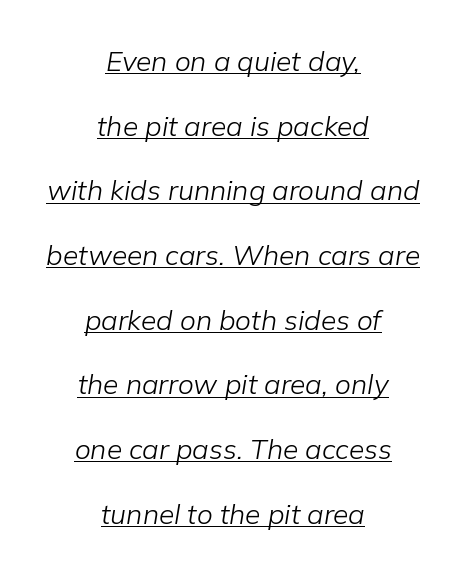
Varying glyph widths throughout — classic text-font behaviour. The lettering is marked with a stroke running underneath it. Weight: not bold — regular or lighter. Compared with a flush-left layout, this one balances lines on the center instead.
